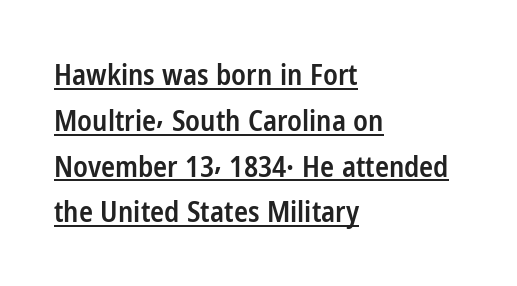
Q: Is the text bold? A: Semi-bold.
Q: Is the text italic (slanted)? A: No, it is upright.
Q: Is the typeface a serif or a sans-serif typeface? A: Sans-serif.
Q: Is the text underlined? A: Yes.
Q: How is the paragraph aligned? A: Left-aligned.
Q: Is the spacing between letters normal or unusually wide? A: Normal.
Q: Is the spacing between lines tight, normal or loose? A: Normal.
Q: Width (condensed, normal, or wide)? A: Condensed.
Q: Stroke contrast? A: Low.
Q: x-height? A: Medium.
Q: Monospaced? A: No.
